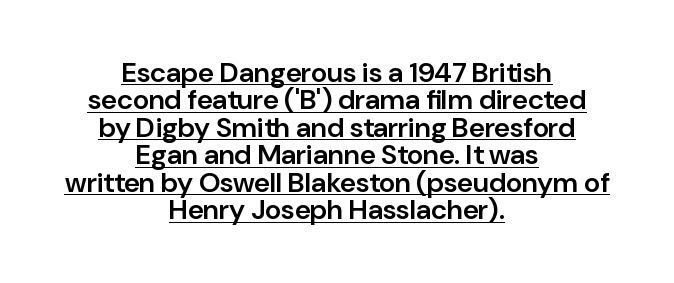
The image shows 28 px semibold sans-serif type, upright; set centered, tight line spacing (0.98x), normal letter spacing, underlined; low stroke contrast and a medium x-height.
